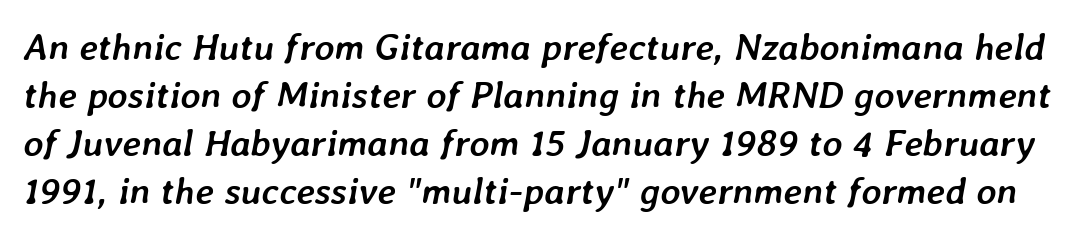
{"italic": "yes", "lean": "right", "slant_degrees": 7, "bold": "yes", "weight": "semibold", "width": "normal", "stroke_contrast": "low", "x_height": "medium", "monospaced": "no", "underline": "no", "line_spacing": "normal", "line_spacing_ratio": 1.26, "letter_spacing": "normal", "letter_spacing_em": 0.0, "glyph_px": 38}
